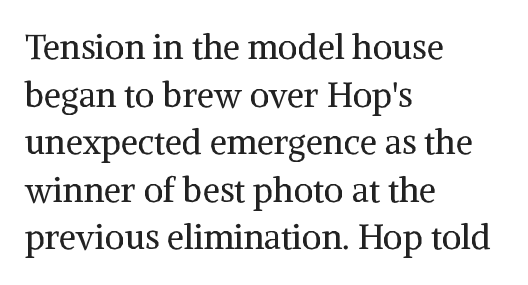
Think standard paragraph weight, or any step lighter than that. The leading is moderate, giving the passage an even texture. Does extra space separate the letters? No, they use regular spacing. Does the lettering tilt? It doesn't — this is upright. The rag falls on the right side of this text block. Think of a printed novel: that variable character pitch is what you see here.
